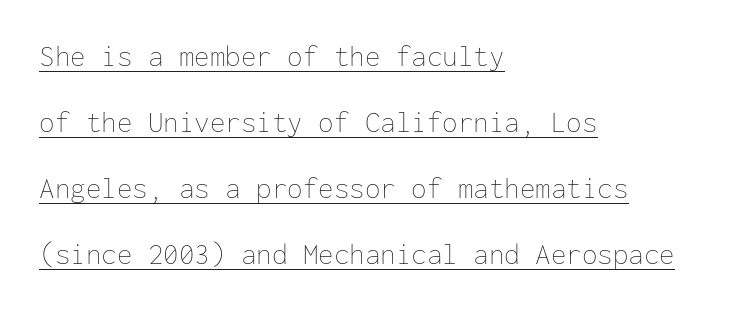
Weight class: somewhere from thin through regular. Default kerning and tracking; the words read as compact shapes. Designer's note — italics off, roman on. Successive baselines arrive slowly, with a big drop between each.
